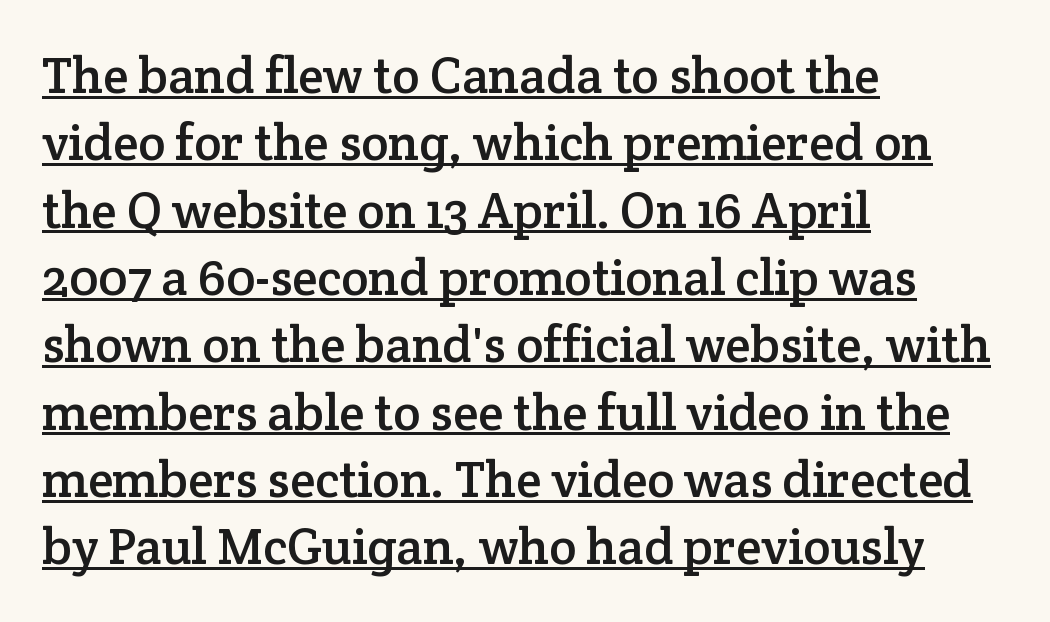
{"serif": "yes", "italic": "no", "width": "normal", "stroke_contrast": "low", "x_height": "medium", "monospaced": "no", "underline": "yes", "align": "left", "line_spacing": "normal", "line_spacing_ratio": 1.32, "letter_spacing": "normal", "letter_spacing_em": 0.0, "glyph_px": 51}
